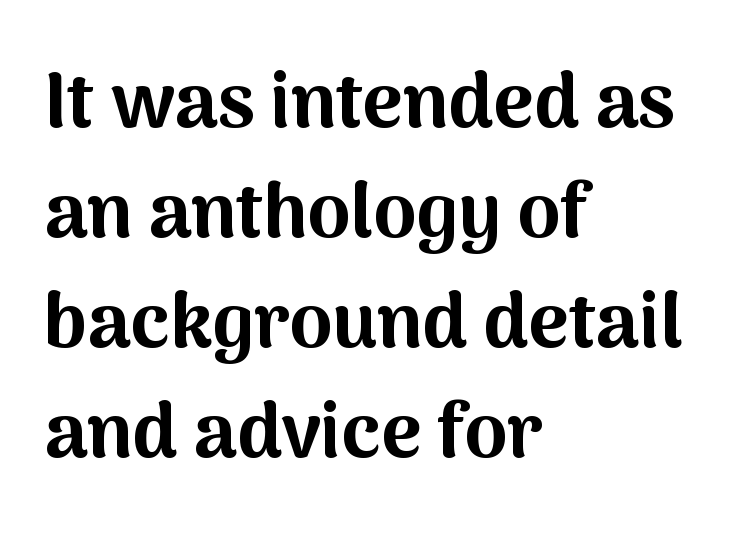
Q: Is the text bold? A: Yes.
Q: Is the text italic (slanted)? A: No, it is upright.
Q: Is the typeface a serif or a sans-serif typeface? A: Sans-serif.
Q: Is the text underlined? A: No.
Q: How is the paragraph aligned? A: Left-aligned.
Q: Is the spacing between letters normal or unusually wide? A: Normal.
Q: Is the spacing between lines tight, normal or loose? A: Normal.
Q: Width (condensed, normal, or wide)? A: Normal.
Q: Stroke contrast? A: Medium.
Q: x-height? A: Medium.
Q: Monospaced? A: No.
